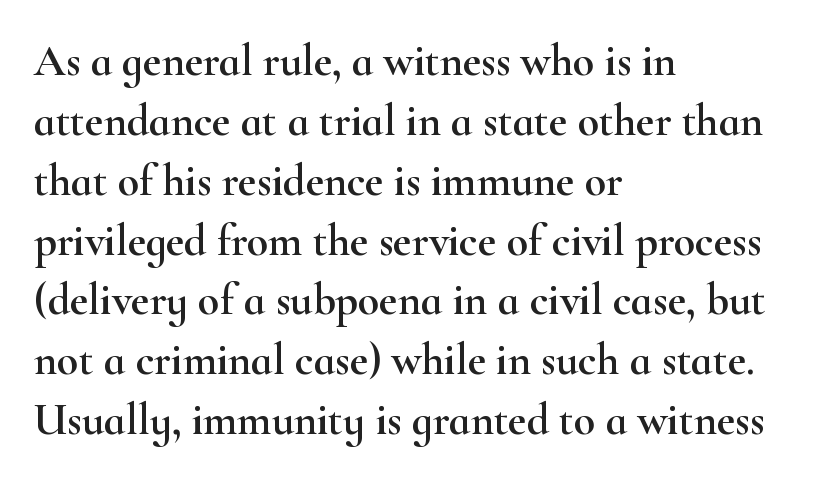
Q: Is the text italic (slanted)? A: No, it is upright.
Q: Is the typeface a serif or a sans-serif typeface? A: Serif.
Q: Is the text underlined? A: No.
Q: How is the paragraph aligned? A: Left-aligned.
Q: Is the spacing between letters normal or unusually wide? A: Normal.
Q: Is the spacing between lines tight, normal or loose? A: Normal.
Q: Width (condensed, normal, or wide)? A: Wide.
Q: Stroke contrast? A: High.
Q: x-height? A: Small.
Q: Monospaced? A: No.
